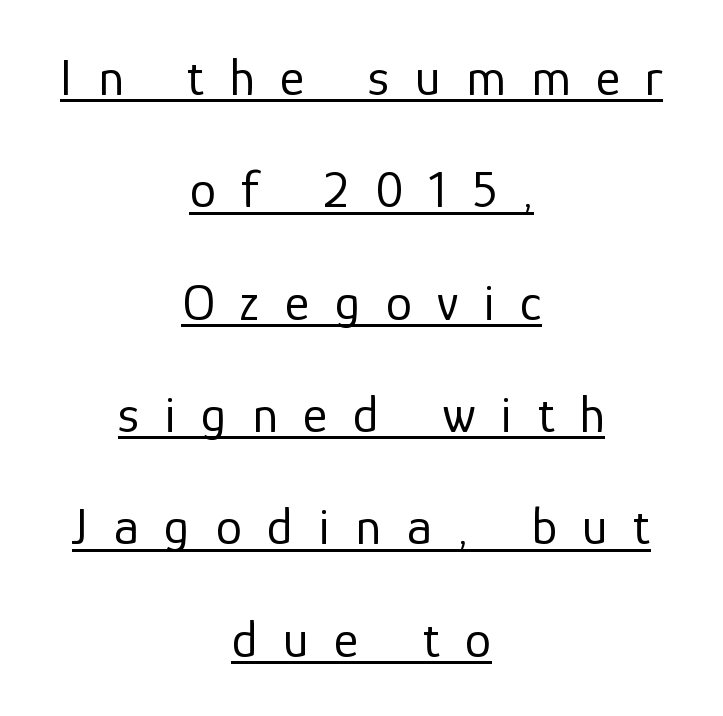
Weight: in the light-to-regular range. Unlike italic type, these characters show no tilt at all. The rag falls on both sides of this text block equally. The face used here is proportionally spaced, like ordinary book or web type.
